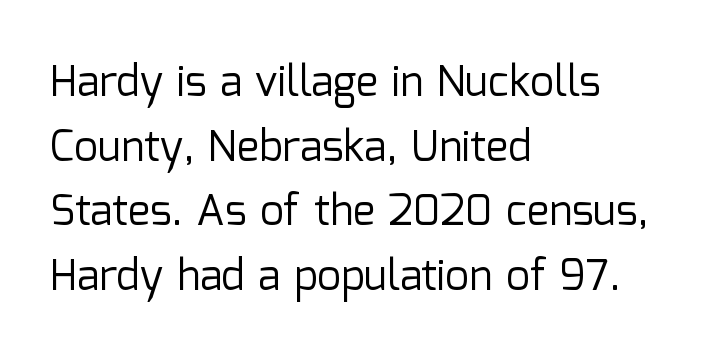
When letters stand straight like this, we call the style roman or upright. Teacher's note: observe the even left margin — that is flush-left alignment. The line-height multiplier appears to be the usual default. The passage shown is not underscored anywhere.
